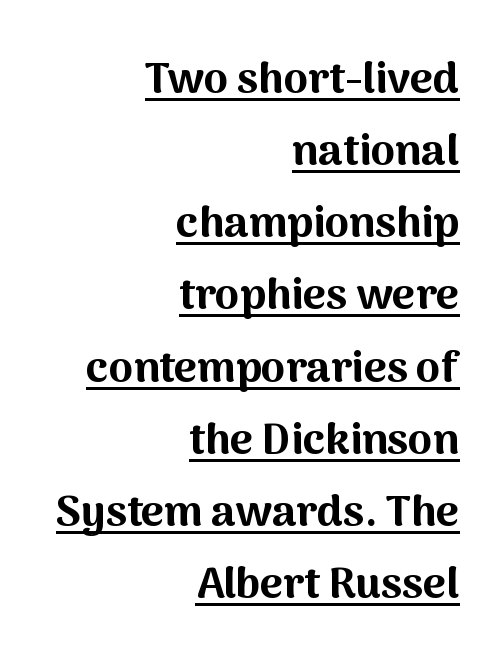
The image shows 44 px bold sans-serif type, upright; set right-aligned, normal line spacing (1.64x), normal letter spacing, underlined; medium stroke contrast and a medium x-height.
